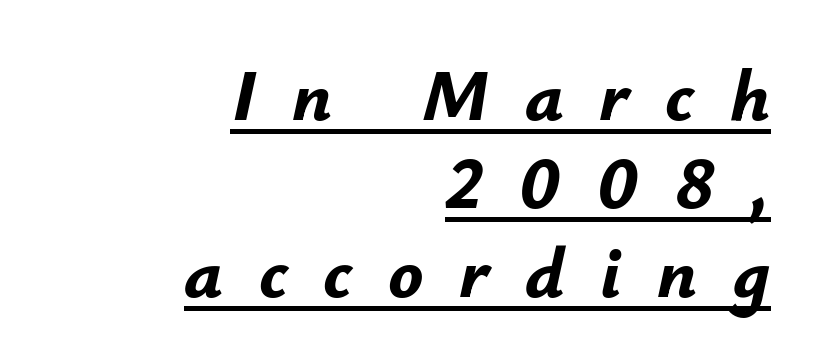
{"italic": "yes", "lean": "right", "slant_degrees": 12, "bold": "yes", "weight": "bold", "width": "normal", "stroke_contrast": "low", "x_height": "small", "monospaced": "no", "underline": "yes", "align": "right", "line_spacing_ratio": 1.21, "letter_spacing": "wide", "letter_spacing_em": 0.49, "glyph_px": 73}
